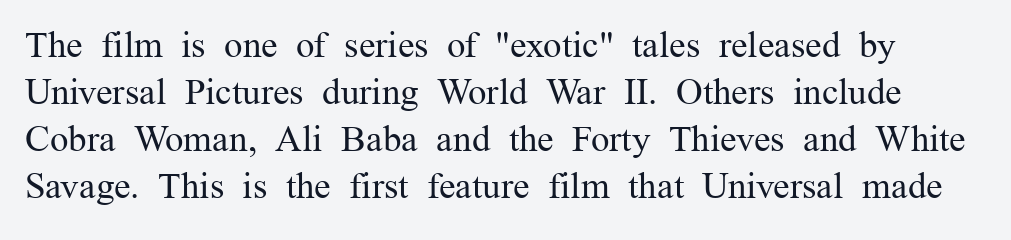
The rendering shows small feet on the letterforms — a serif design. The letterforms sit at book weight or below. These lines keep a tight, regular rhythm from letter to letter. In terms of leading, this rendering sits right in the middle.
